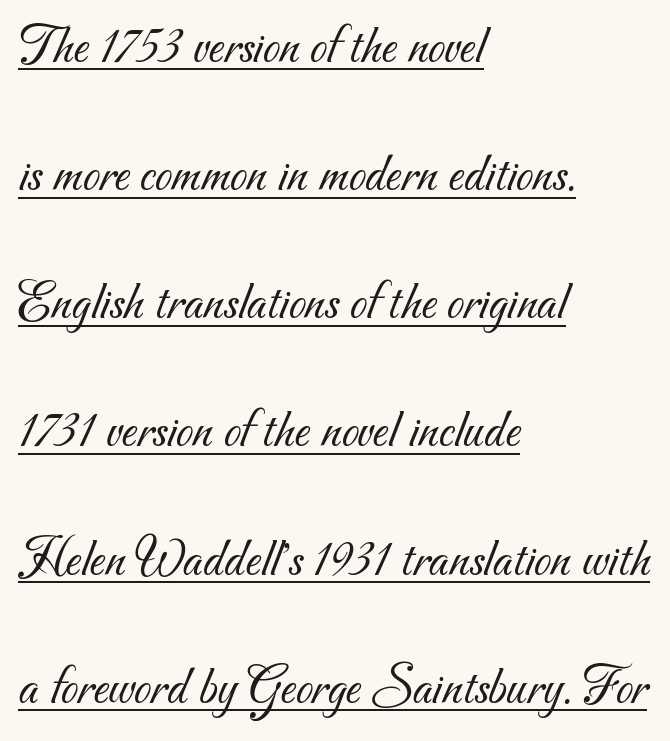
The image shows 55 px light sans-serif type; set left-aligned, loose line spacing (2.33x), normal letter spacing, underlined; medium stroke contrast and a small x-height.
